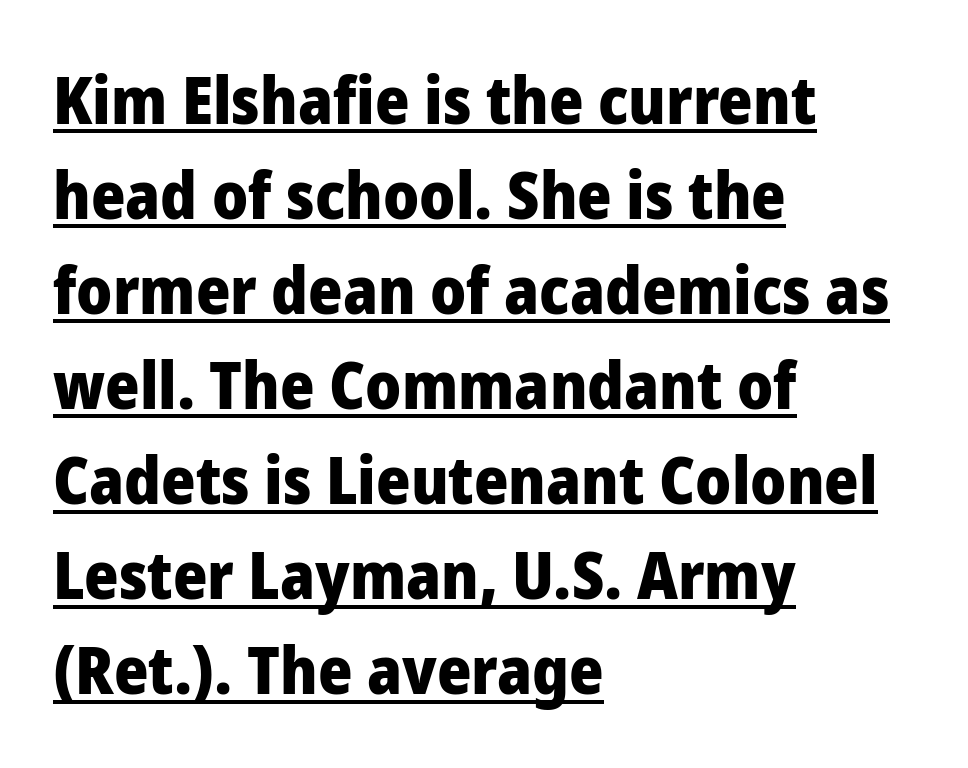
Q: Is the text bold? A: Yes.
Q: Is the text italic (slanted)? A: No, it is upright.
Q: Is the typeface a serif or a sans-serif typeface? A: Sans-serif.
Q: Is the text underlined? A: Yes.
Q: How is the paragraph aligned? A: Left-aligned.
Q: Is the spacing between letters normal or unusually wide? A: Normal.
Q: Is the spacing between lines tight, normal or loose? A: Normal.
Q: Width (condensed, normal, or wide)? A: Normal.
Q: Stroke contrast? A: Low.
Q: x-height? A: Medium.
Q: Monospaced? A: No.
